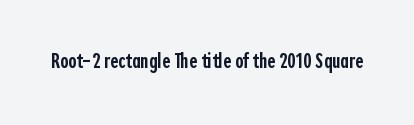
The image shows 22 px text type, upright; set normal letter spacing, not underlined.
